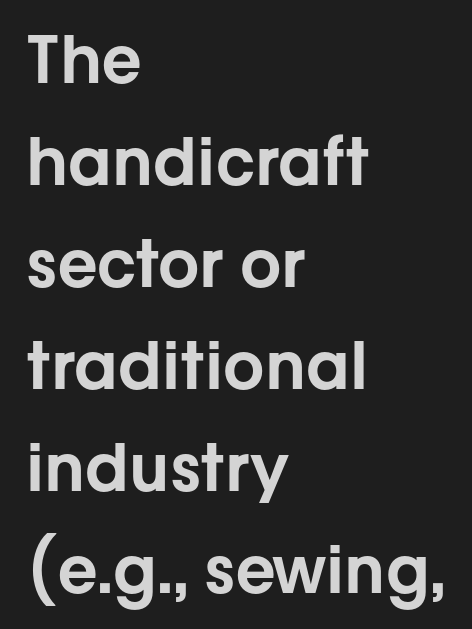
{"serif": "no", "italic": "no", "width": "normal", "stroke_contrast": "low", "x_height": "medium", "monospaced": "no", "underline": "no", "align": "left", "line_spacing": "normal", "line_spacing_ratio": 1.57, "letter_spacing": "normal", "letter_spacing_em": 0.0, "glyph_px": 65}
